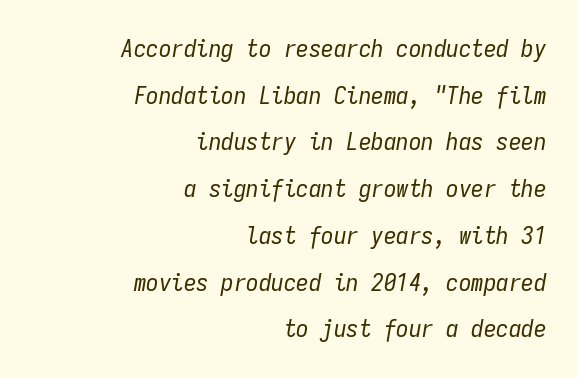
{"italic": "yes", "lean": "right", "slant_degrees": 9, "bold": "no", "underline": "no", "align": "right", "line_spacing_ratio": 1.87, "letter_spacing": "normal", "letter_spacing_em": 0.0, "glyph_px": 25}
